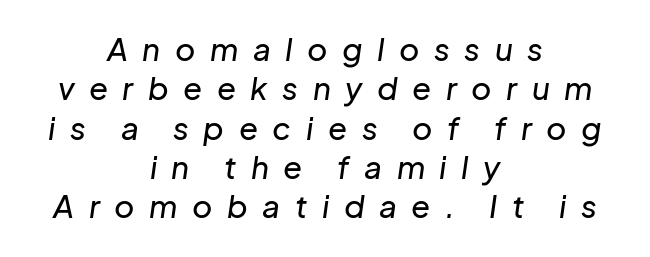
{"italic": "yes", "lean": "right", "slant_degrees": 8, "width": "normal", "stroke_contrast": "low", "x_height": "medium", "monospaced": "no", "underline": "no", "align": "center", "line_spacing": "normal", "line_spacing_ratio": 1.27, "letter_spacing": "wide", "letter_spacing_em": 0.47, "glyph_px": 31}
